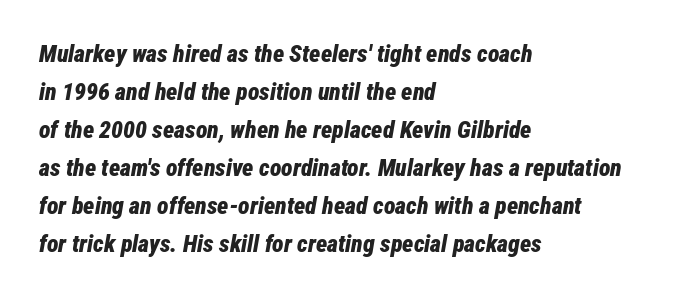
The image shows 24 px bold type, italic (leaning right); set left-aligned, normal line spacing (1.58x), normal letter spacing, not underlined.
